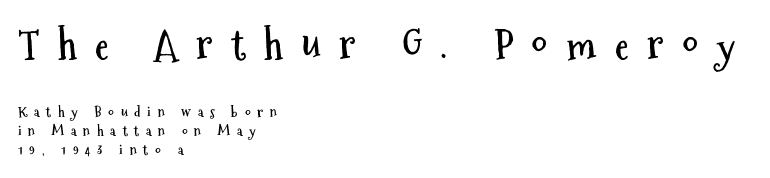
The image shows 39 px semibold, condensed sans-serif type, upright; set left-aligned, normal line spacing (1.35x), unusually wide letter spacing (+0.48 em), not underlined; the first (top) block is 2.79x larger; medium stroke contrast and a medium x-height.
